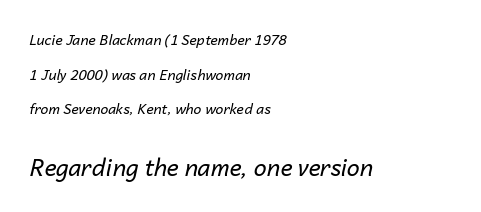
{"italic": "yes", "lean": "right", "slant_degrees": 14, "bold": "no", "underline": "no", "align": "left", "line_spacing": "loose", "line_spacing_ratio": 2.47, "letter_spacing": "normal", "letter_spacing_em": 0.0, "larger_block": "second", "size_ratio": 1.64, "glyph_px": 23}
